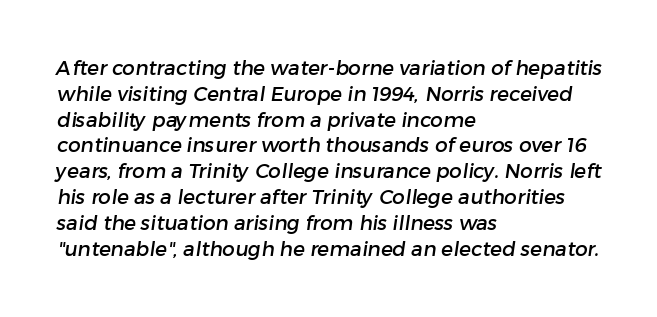
The lines are quadded left. Students, note that the glyphs here touch the page at normal intervals. The zone under the glyphs is completely vacant. The lines sit at an ordinary, default distance from one another.
